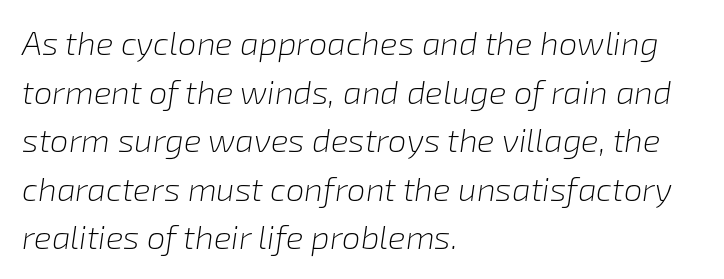
{"italic": "yes", "lean": "right", "slant_degrees": 8, "bold": "no", "weight": "light", "width": "normal", "stroke_contrast": "low", "x_height": "medium", "monospaced": "no", "underline": "no", "align": "left", "line_spacing": "normal", "line_spacing_ratio": 1.47, "letter_spacing": "normal", "letter_spacing_em": 0.0, "glyph_px": 33}
